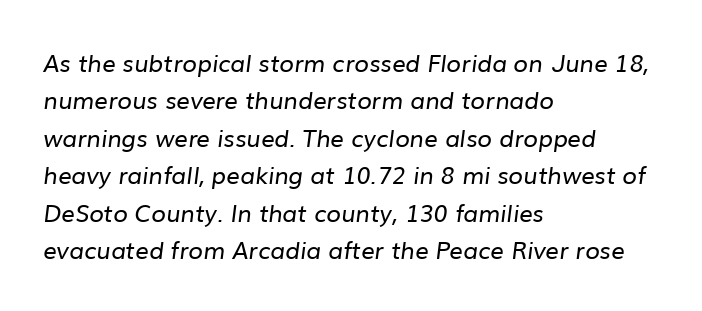
The image shows 24 px text type; set left-aligned, normal line spacing (1.56x), normal letter spacing, not underlined.
